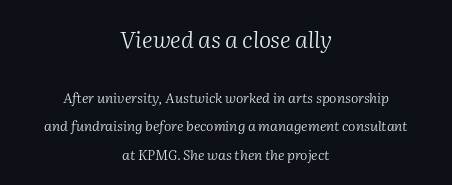
{"italic": "yes", "lean": "right", "slant_degrees": 2, "bold": "no", "underline": "no", "align": "center", "line_spacing": "loose", "line_spacing_ratio": 2.05, "letter_spacing": "normal", "letter_spacing_em": 0.0, "larger_block": "first", "size_ratio": 1.64, "glyph_px": 23}
